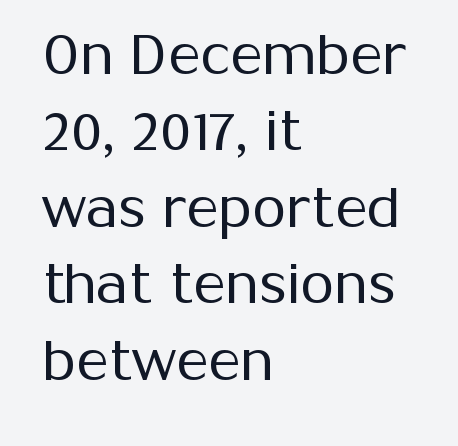
{"serif": "no", "italic": "no", "bold": "no", "weight": "regular", "width": "normal", "stroke_contrast": "medium", "x_height": "medium", "monospaced": "no", "underline": "no", "align": "left", "line_spacing": "normal", "line_spacing_ratio": 1.39, "letter_spacing": "normal", "letter_spacing_em": 0.0, "glyph_px": 55}
